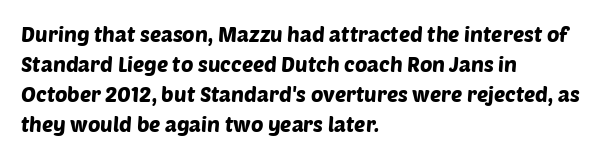
The image shows 21 px text type; set left-aligned, normal line spacing (1.43x), normal letter spacing, not underlined.
